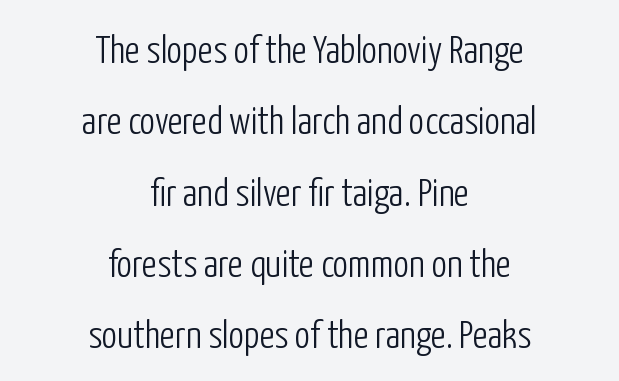
The image shows 39 px light, condensed sans-serif type, upright; set centered, line spacing 1.83x, normal letter spacing, not underlined; low stroke contrast and a medium x-height.
